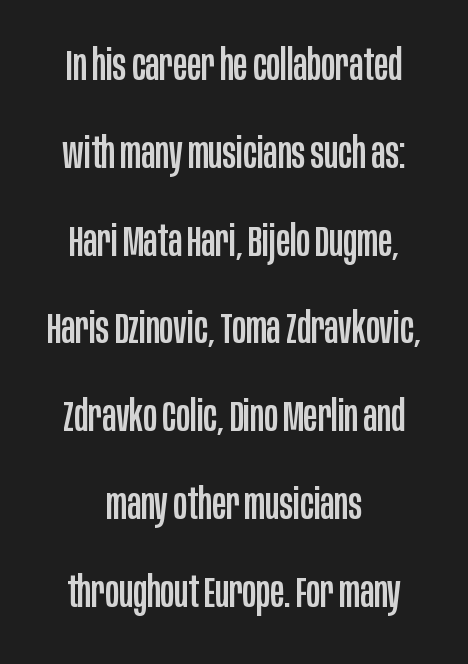
{"serif": "no", "italic": "no", "width": "condensed", "stroke_contrast": "low", "x_height": "large", "monospaced": "no", "underline": "no", "align": "center", "line_spacing": "loose", "line_spacing_ratio": 2.09, "letter_spacing": "normal", "letter_spacing_em": 0.0, "glyph_px": 42}
